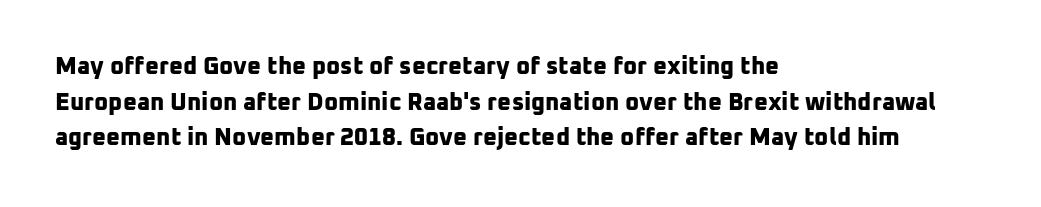
Q: Is the text bold? A: Yes.
Q: Is the text underlined? A: No.
Q: How is the paragraph aligned? A: Left-aligned.
Q: Is the spacing between letters normal or unusually wide? A: Normal.
Q: Is the spacing between lines tight, normal or loose? A: Normal.
